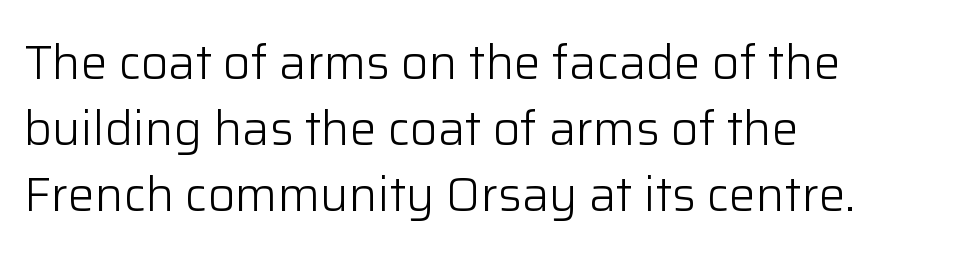
{"serif": "no", "italic": "no", "bold": "no", "weight": "light", "width": "normal", "stroke_contrast": "low", "x_height": "medium", "monospaced": "no", "underline": "no", "align": "left", "line_spacing": "normal", "line_spacing_ratio": 1.38, "letter_spacing": "normal", "letter_spacing_em": 0.0, "glyph_px": 48}
